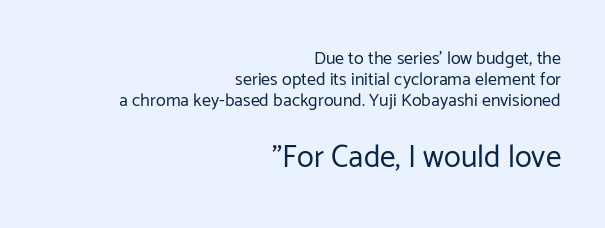
This rendering features lettering with no underline. The letters stand upright; this is a roman face. How are the letters spaced? Ordinarily, with no added tracking. Do the characters align in a grid? No, the font is proportional.
